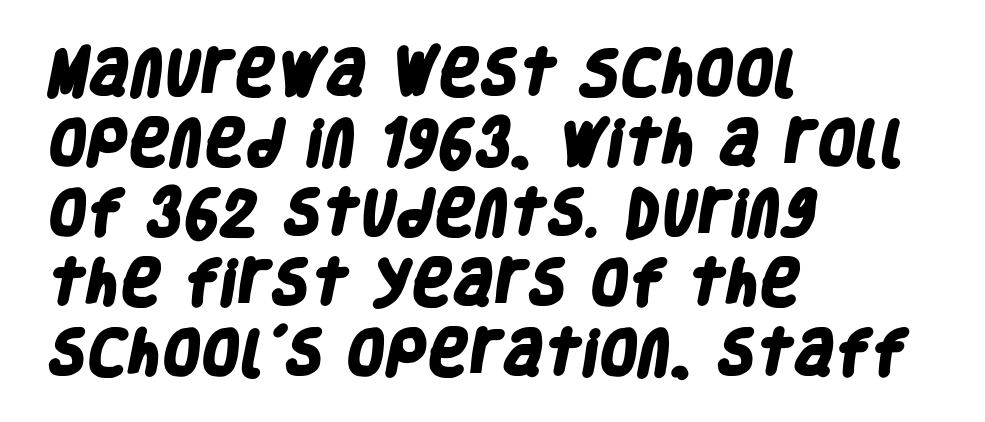
The image shows 50 px heavy, condensed sans-serif type; set left-aligned, normal line spacing (1.4x), normal letter spacing, not underlined; low stroke contrast and a large x-height.
